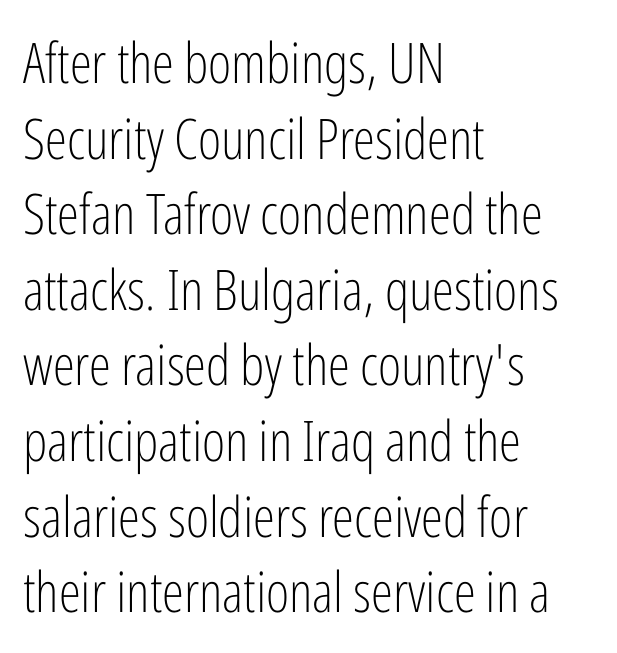
What stands out about the letter spacing? Nothing — it is the standard amount. Proportional: the letters do not fall into vertical columns. This rendering employs a face without finishing strokes, i.e., a sans-serif. The cut favours lightness, reaching ordinary text weight at its darkest. The lines sit at an ordinary, default distance from one another. The type sits square on the baseline with zero lean.
